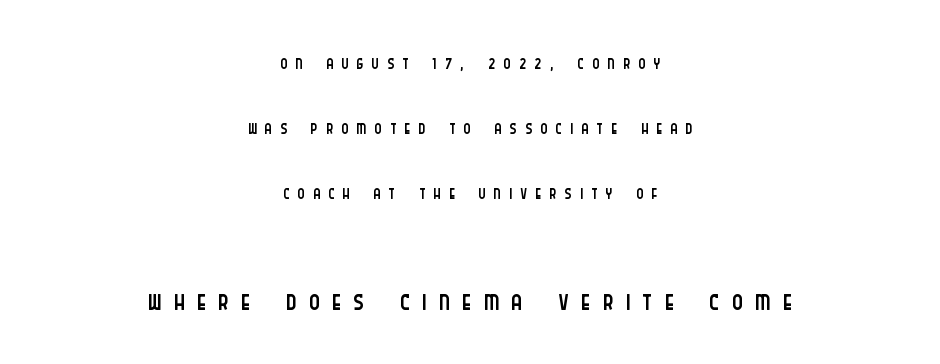
Q: Is the text bold? A: No.
Q: Is the text italic (slanted)? A: No, it is upright.
Q: Is the typeface a serif or a sans-serif typeface? A: Sans-serif.
Q: Is the text underlined? A: No.
Q: How is the paragraph aligned? A: Centered.
Q: Is the spacing between letters normal or unusually wide? A: Unusually wide.
Q: Is the spacing between lines tight, normal or loose? A: Loose.
Q: Which block of text is set in a larger size, the first (top) or the second (bottom)? A: The second (bottom) one.
Q: Width (condensed, normal, or wide)? A: Condensed.
Q: Stroke contrast? A: Low.
Q: x-height? A: Large.
Q: Monospaced? A: No.
